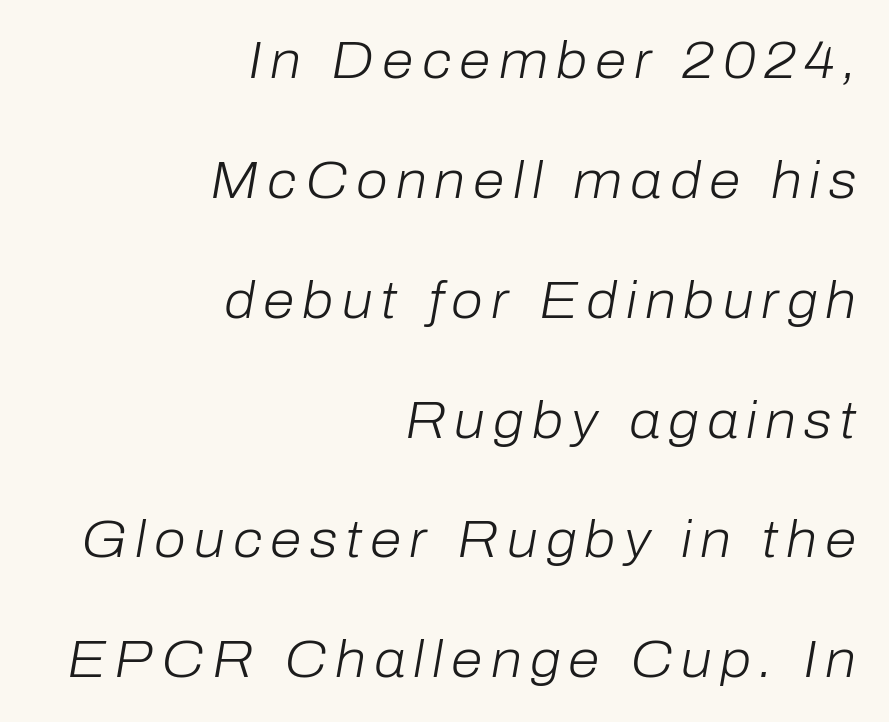
{"italic": "yes", "lean": "right", "slant_degrees": 10, "bold": "no", "weight": "light", "width": "normal", "stroke_contrast": "low", "x_height": "medium", "monospaced": "no", "underline": "no", "align": "right", "line_spacing": "loose", "line_spacing_ratio": 2.35, "glyph_px": 51}
